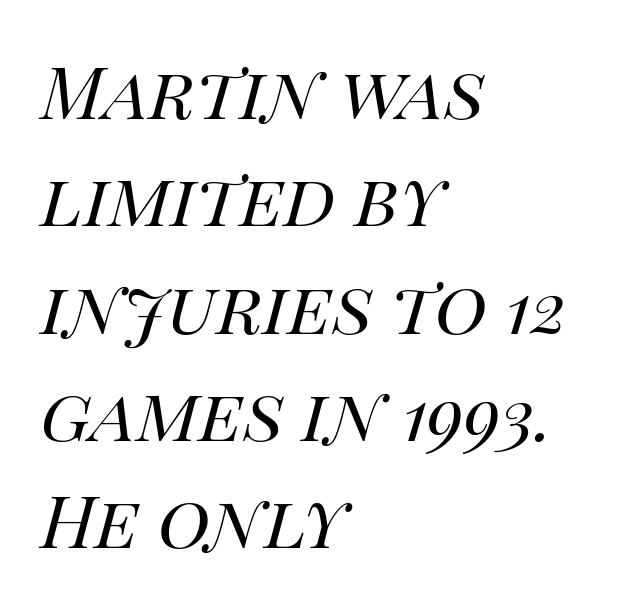
Stems here are at most as thick as an everyday book face. This sample uses plain, unmodified letter spacing. Would a proofreader flag this as italicized? Yes. Each new line begins a customary step beneath the previous one. Bare-footed words on every line.
